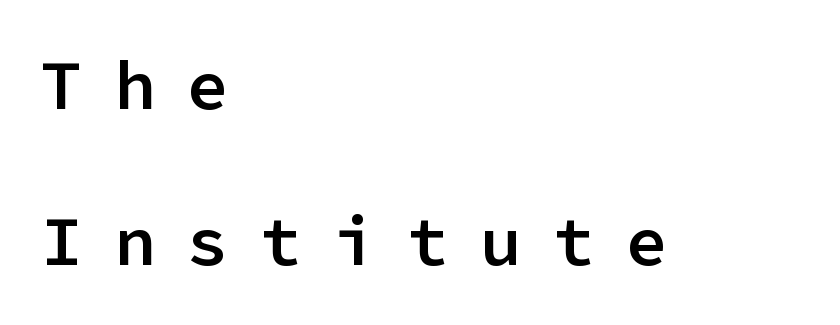
Q: Is the text bold? A: Semi-bold.
Q: Is the text italic (slanted)? A: No, it is upright.
Q: Is the typeface a serif or a sans-serif typeface? A: Sans-serif.
Q: Is the text underlined? A: No.
Q: How is the paragraph aligned? A: Left-aligned.
Q: Is the spacing between letters normal or unusually wide? A: Unusually wide.
Q: Is the spacing between lines tight, normal or loose? A: Loose.
Q: Width (condensed, normal, or wide)? A: Normal.
Q: Stroke contrast? A: Low.
Q: x-height? A: Medium.
Q: Monospaced? A: Yes.
